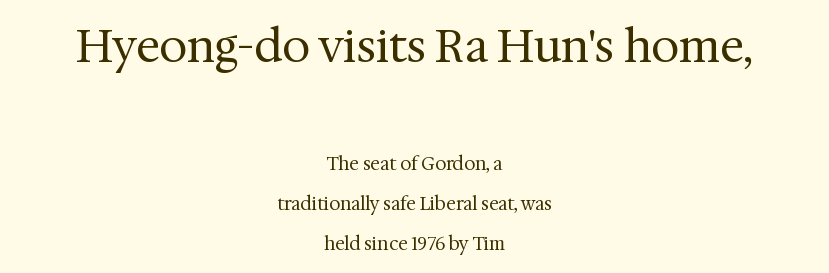
The image shows 45 px regular-weight serif type, upright; set centered, loose line spacing (2.21x), normal letter spacing, not underlined; the first (top) block is 2.5x larger; medium stroke contrast and a medium x-height.
